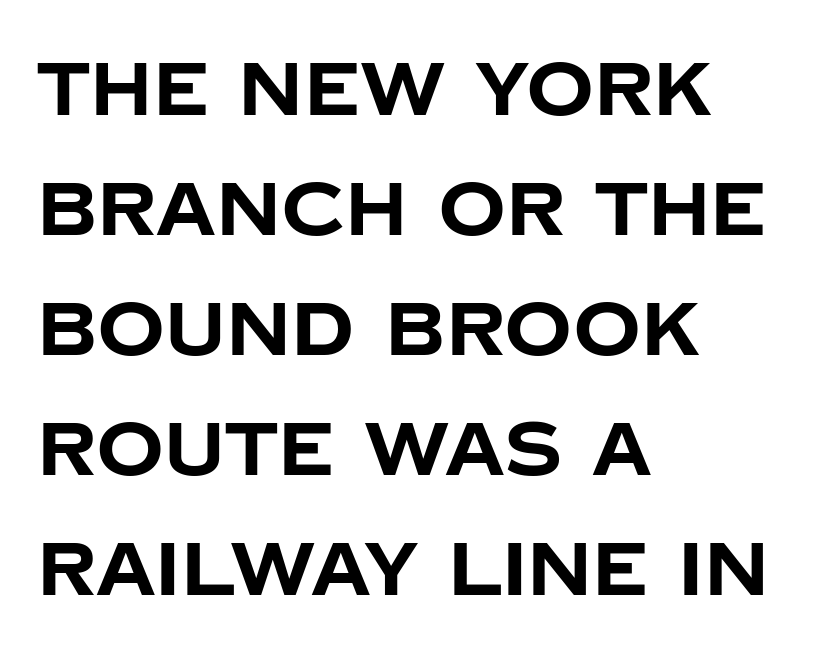
A typesetter would mark this as roman, not italic. Check the space under the baseline: it is left empty. The type is set solid horizontally, with unmodified tracking. The space between consecutive lines is moderate. The rendering uses natural spacing where letterforms have individual widths.
